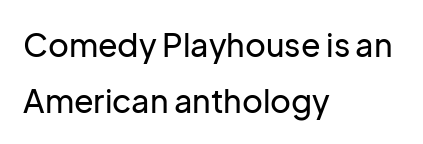
This is sans-serif lettering, the kind often seen on screens and signage. Caption: standard tracking, unaltered. Any mark beneath the type? The region is blank. Layout note: lines flush left. The axis of the letterforms is exactly vertical.
